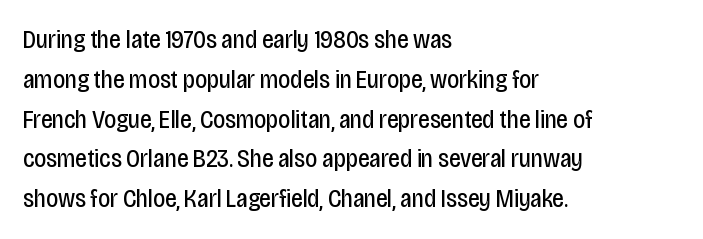
The image shows 26 px text type, upright; set left-aligned, normal line spacing (1.53x), normal letter spacing, not underlined.
